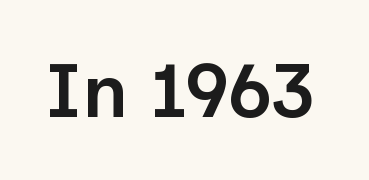
{"serif": "no", "italic": "no", "bold": "semi", "weight": "semibold", "width": "normal", "stroke_contrast": "low", "x_height": "medium", "monospaced": "no", "underline": "no", "letter_spacing": "normal", "letter_spacing_em": 0.0, "glyph_px": 76}
